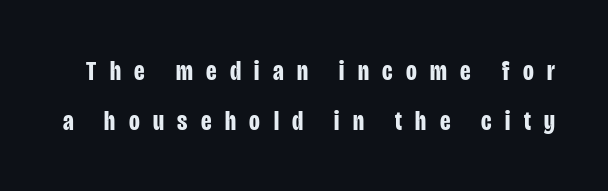
{"serif": "no", "italic": "no", "bold": "yes", "weight": "bold", "width": "condensed", "stroke_contrast": "low", "x_height": "large", "monospaced": "no", "underline": "no", "line_spacing_ratio": 1.77, "letter_spacing": "wide", "letter_spacing_em": 0.48, "glyph_px": 28}
